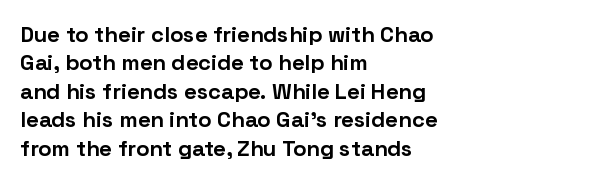
Q: Is the text bold? A: Yes.
Q: Is the text italic (slanted)? A: No, it is upright.
Q: Is the text underlined? A: No.
Q: How is the paragraph aligned? A: Left-aligned.
Q: Is the spacing between letters normal or unusually wide? A: Normal.
Q: Is the spacing between lines tight, normal or loose? A: Normal.
